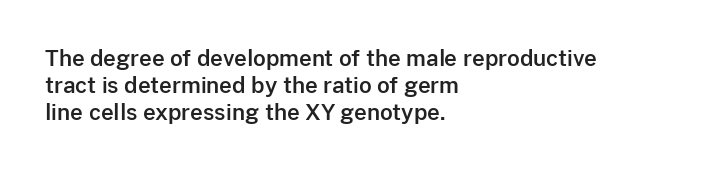
The image shows 22 px text type, upright; set left-aligned, line spacing 1.22x, normal letter spacing, not underlined.
